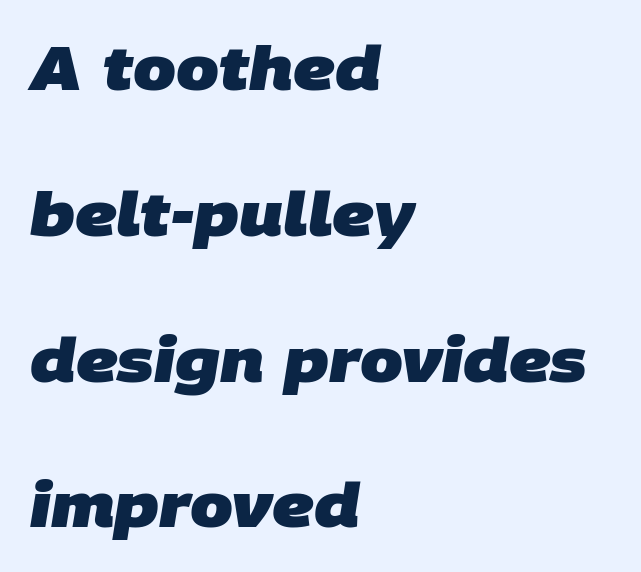
The image shows 61 px heavy sans-serif type; set left-aligned, loose line spacing (2.39x), normal letter spacing, not underlined; low stroke contrast and a large x-height.
